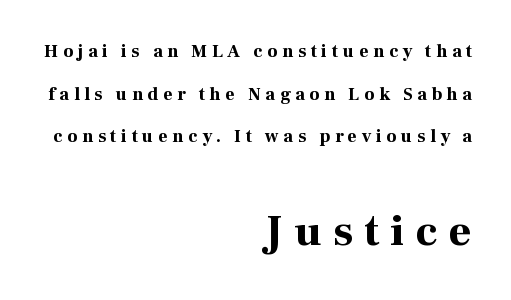
Q: Is the text bold? A: Yes.
Q: Is the text italic (slanted)? A: No, it is upright.
Q: Is the typeface a serif or a sans-serif typeface? A: Serif.
Q: Is the text underlined? A: No.
Q: How is the paragraph aligned? A: Right-aligned.
Q: Is the spacing between letters normal or unusually wide? A: Unusually wide.
Q: Is the spacing between lines tight, normal or loose? A: Loose.
Q: Which block of text is set in a larger size, the first (top) or the second (bottom)? A: The second (bottom) one.
Q: Width (condensed, normal, or wide)? A: Normal.
Q: Stroke contrast? A: High.
Q: x-height? A: Medium.
Q: Monospaced? A: No.
